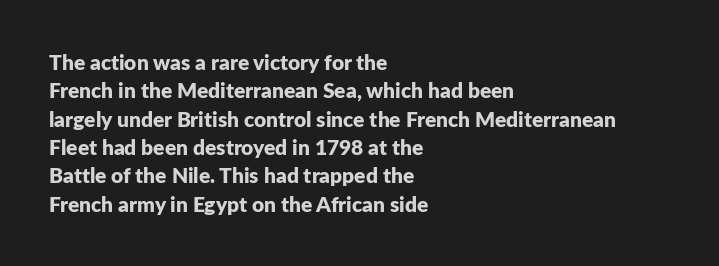
Q: Is the text bold? A: Yes.
Q: Is the text italic (slanted)? A: No, it is upright.
Q: Is the text underlined? A: No.
Q: How is the paragraph aligned? A: Left-aligned.
Q: Is the spacing between letters normal or unusually wide? A: Normal.
Q: Is the spacing between lines tight, normal or loose? A: Normal.
